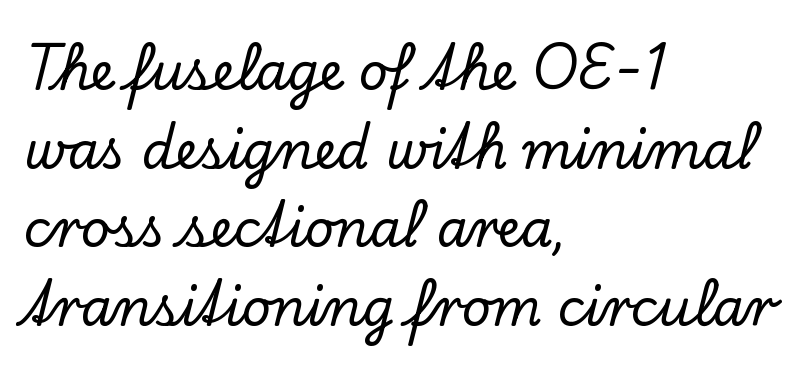
The image shows 51 px serif type; set left-aligned, normal line spacing (1.54x), normal letter spacing, not underlined; low stroke contrast and a small x-height.
